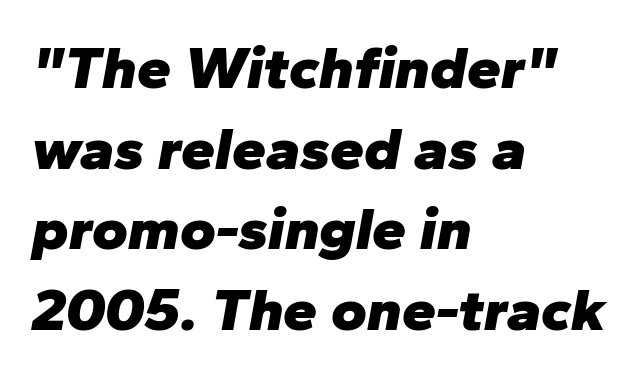
Q: Is the text bold? A: Yes.
Q: Is the text italic (slanted)? A: Yes, it leans right by about 10 degrees.
Q: Is the text underlined? A: No.
Q: How is the paragraph aligned? A: Left-aligned.
Q: Is the spacing between letters normal or unusually wide? A: Normal.
Q: Is the spacing between lines tight, normal or loose? A: Normal.
Q: Width (condensed, normal, or wide)? A: Normal.
Q: Stroke contrast? A: Low.
Q: x-height? A: Medium.
Q: Monospaced? A: No.
